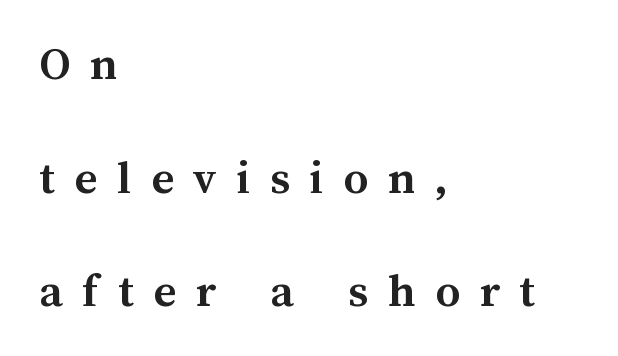
Quick note: not italic, upright. You could not count columns in this text — the font is proportionally spaced. Quick note: interline space is abundant. This sample uses expanded letter spacing, leaving extra air between glyphs. Check the space under the baseline: it is left empty. The typesetting leans heavy: a genuine bold.
